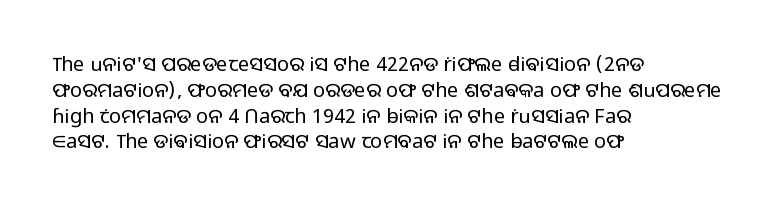
Q: Is the text bold? A: No.
Q: Is the text italic (slanted)? A: No, it is upright.
Q: Is the text underlined? A: No.
Q: How is the paragraph aligned? A: Left-aligned.
Q: Is the spacing between letters normal or unusually wide? A: Normal.
Q: Is the spacing between lines tight, normal or loose? A: Normal.
